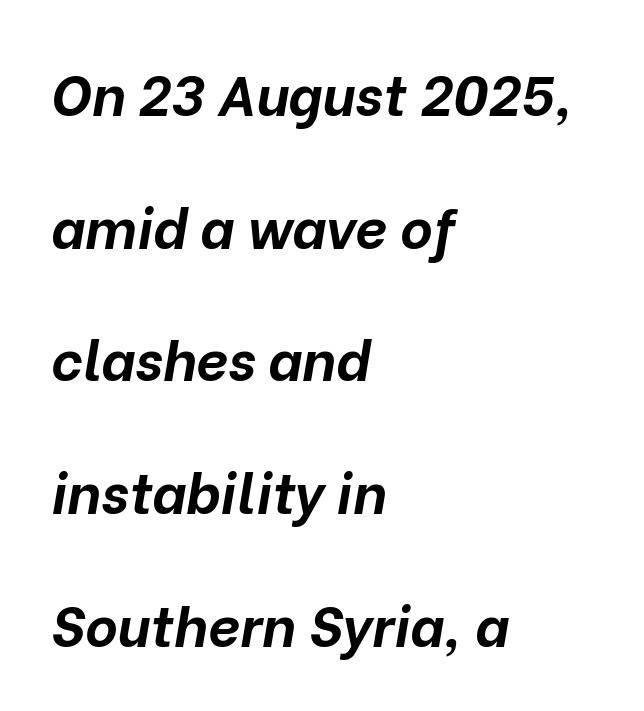
Is this a fixed-width face? No — the glyphs have proportional, varying widths. Vertically, the passage feels expansive, rows floating well apart. The typography opts for an oblique posture over an upright one. Is the type bold? Yes — the strokes are clearly thick and heavy. Letters rest on an invisible, unmarked baseline.
